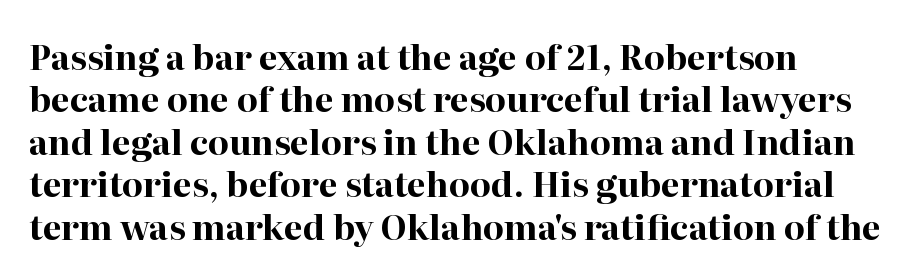
The image shows 34 px bold serif type, upright; set left-aligned, normal line spacing (1.25x), normal letter spacing, not underlined; high stroke contrast and a medium x-height.
